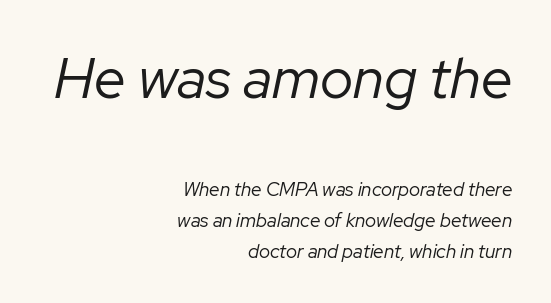
The whole block is typeset with a tilt. Beneath every word, the page is bare. Visually, the top section dominates because its glyphs are scaled up. Nobody touched the tracking dial on this one.
